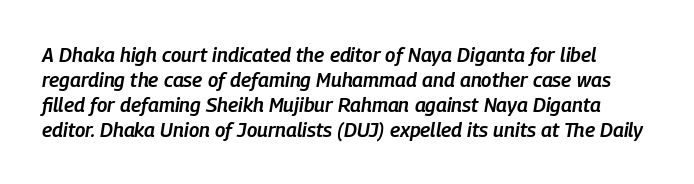
Q: Is the text bold? A: Semi-bold.
Q: Is the text italic (slanted)? A: Yes, it leans right by about 9 degrees.
Q: Is the text underlined? A: No.
Q: Is the spacing between letters normal or unusually wide? A: Normal.
Q: Is the spacing between lines tight, normal or loose? A: Normal.
